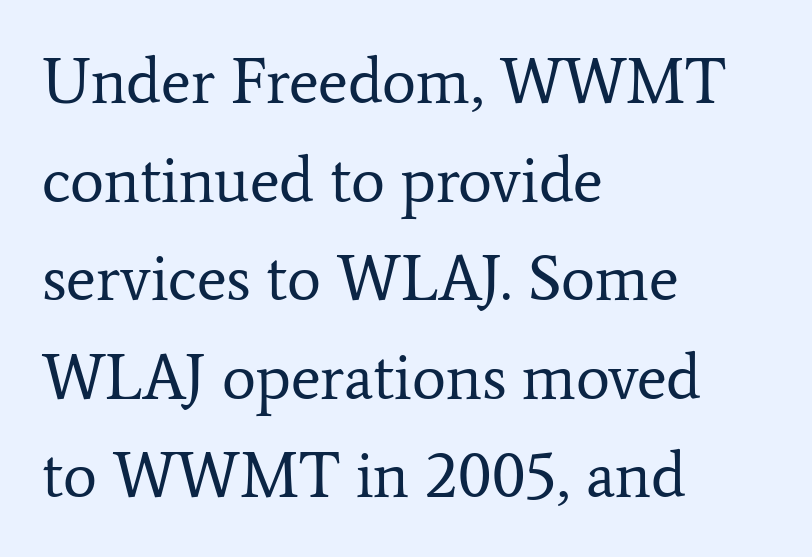
{"serif": "yes", "italic": "no", "bold": "no", "weight": "regular", "width": "normal", "stroke_contrast": "low", "x_height": "medium", "monospaced": "no", "underline": "no", "align": "left", "line_spacing": "normal", "line_spacing_ratio": 1.54, "letter_spacing": "normal", "letter_spacing_em": 0.0, "glyph_px": 64}
